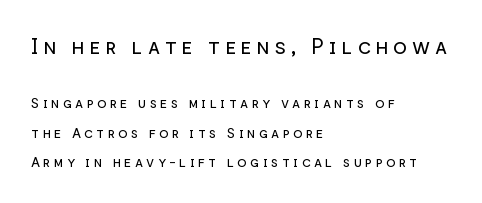
Q: Is the text bold? A: No.
Q: Is the text italic (slanted)? A: No, it is upright.
Q: Is the text underlined? A: No.
Q: How is the paragraph aligned? A: Left-aligned.
Q: Is the spacing between letters normal or unusually wide? A: Unusually wide.
Q: Is the spacing between lines tight, normal or loose? A: Loose.
Q: Which block of text is set in a larger size, the first (top) or the second (bottom)? A: The first (top) one.
